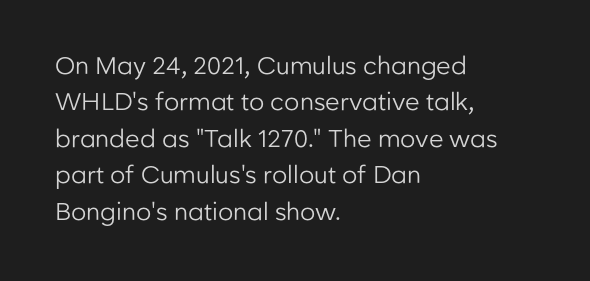
{"italic": "no", "bold": "no", "underline": "no", "align": "left", "line_spacing": "normal", "line_spacing_ratio": 1.52, "letter_spacing": "normal", "letter_spacing_em": 0.0, "glyph_px": 24}
